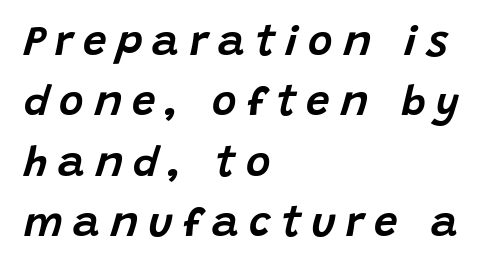
Q: Is the text italic (slanted)? A: Yes, it leans right by about 15 degrees.
Q: Is the text underlined? A: No.
Q: How is the paragraph aligned? A: Left-aligned.
Q: Is the spacing between letters normal or unusually wide? A: Unusually wide.
Q: Is the spacing between lines tight, normal or loose? A: Normal.
Q: Width (condensed, normal, or wide)? A: Normal.
Q: Stroke contrast? A: Low.
Q: x-height? A: Large.
Q: Monospaced? A: No.
